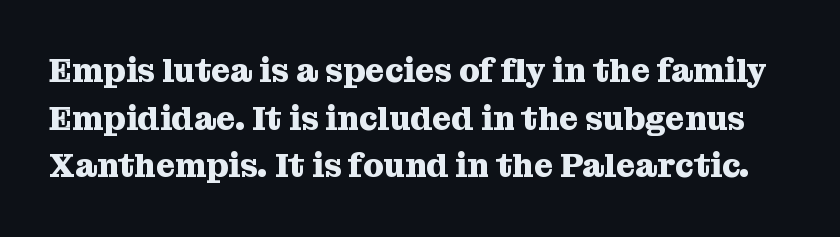
Q: Is the text bold? A: Yes.
Q: Is the text italic (slanted)? A: No, it is upright.
Q: Is the typeface a serif or a sans-serif typeface? A: Serif.
Q: Is the text underlined? A: No.
Q: Is the spacing between letters normal or unusually wide? A: Normal.
Q: Is the spacing between lines tight, normal or loose? A: Normal.
Q: Width (condensed, normal, or wide)? A: Normal.
Q: Stroke contrast? A: Medium.
Q: x-height? A: Medium.
Q: Monospaced? A: No.
